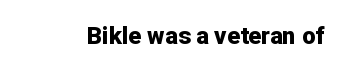
What stands out about the letter spacing? Nothing — it is the standard amount. Upright lettering throughout. Bold? Absolutely — the strokes are thick and heavy. The glyphs are unaccompanied by any horizontal stroke below them.
